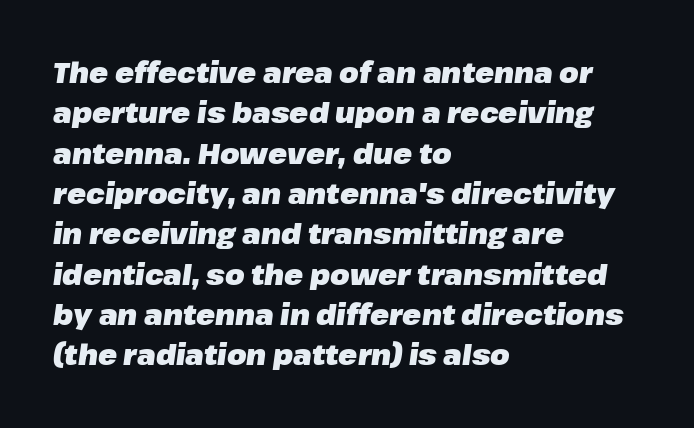
Style check: oblique. The glyphs are unaccompanied by any horizontal stroke below them. Proportional: the letters do not fall into vertical columns. Typographic density is high because the face is bold. Horizontal alignment here is leftward, the default for most running prose. Observe the ordinary spacing: letters are neighbours, not strangers.
